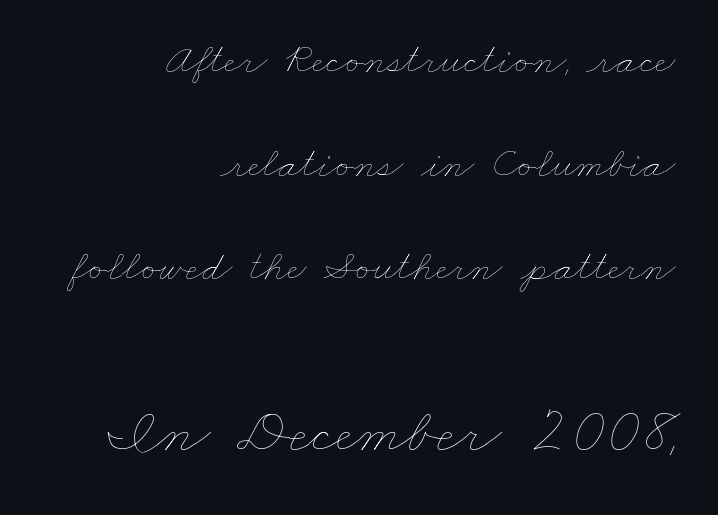
Q: Is the text bold? A: No.
Q: Is the text underlined? A: No.
Q: How is the paragraph aligned? A: Right-aligned.
Q: Is the spacing between letters normal or unusually wide? A: Normal.
Q: Is the spacing between lines tight, normal or loose? A: Loose.
Q: Which block of text is set in a larger size, the first (top) or the second (bottom)? A: The second (bottom) one.
Q: Width (condensed, normal, or wide)? A: Wide.
Q: Stroke contrast? A: Low.
Q: x-height? A: Small.
Q: Monospaced? A: No.
